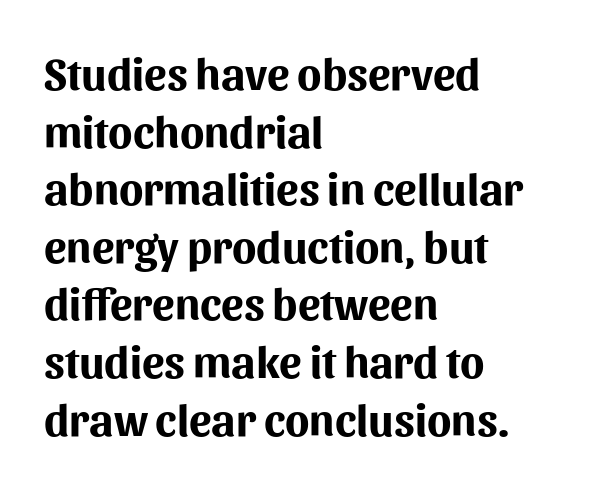
The image shows 45 px bold sans-serif type, upright; set left-aligned, normal line spacing (1.28x), normal letter spacing, not underlined; medium stroke contrast and a medium x-height.
